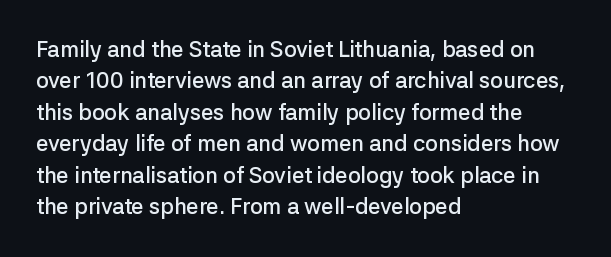
The image shows 22 px text type, upright; set left-aligned, normal line spacing (1.43x), normal letter spacing, not underlined.
